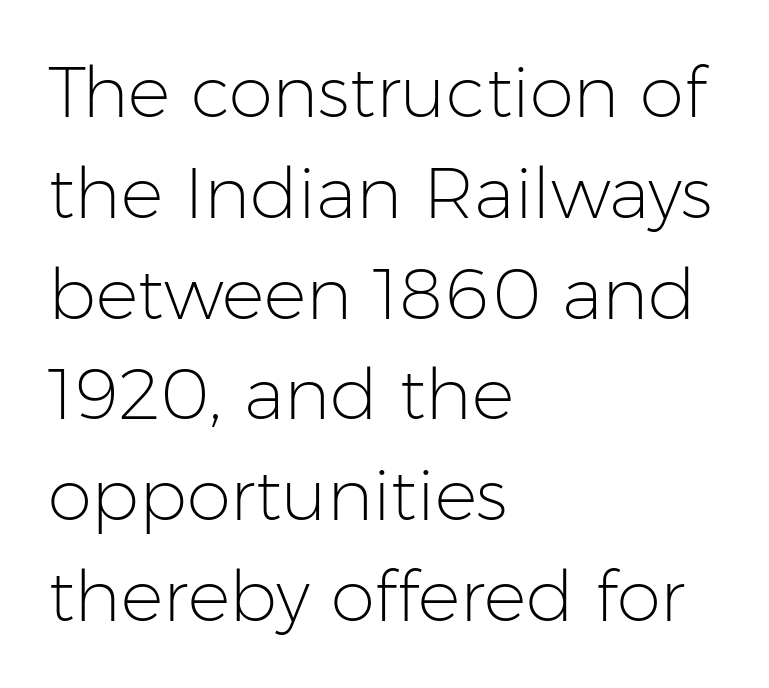
Think standard paragraph weight, or any step lighter than that. This sample keeps an unexceptional amount of space between lines. Letter spacing: default. These lines are rendered in a variable-pitch font.
